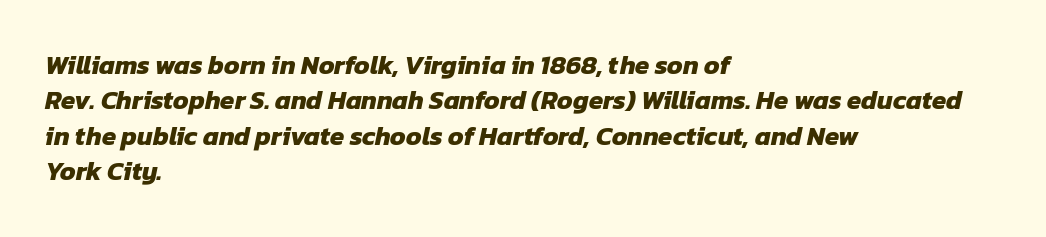
The image shows 26 px bold type; set left-aligned, normal line spacing (1.36x), normal letter spacing, not underlined.
